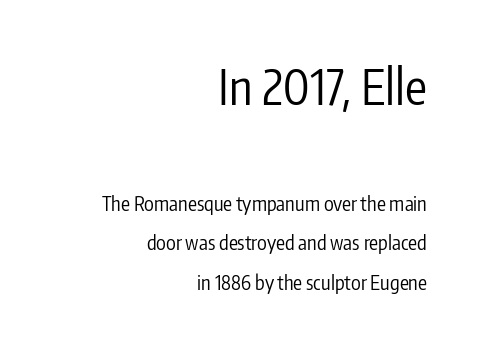
The image shows 49 px regular-weight, condensed sans-serif type, upright; set right-aligned, loose line spacing (1.97x), normal letter spacing, not underlined; the first (top) block is 2.45x larger; low stroke contrast and a medium x-height.
